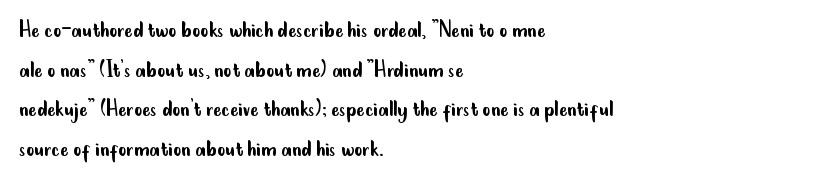
Q: Is the text bold? A: No.
Q: Is the text italic (slanted)? A: No, it is upright.
Q: Is the text underlined? A: No.
Q: How is the paragraph aligned? A: Left-aligned.
Q: Is the spacing between letters normal or unusually wide? A: Normal.
Q: Is the spacing between lines tight, normal or loose? A: Normal.
